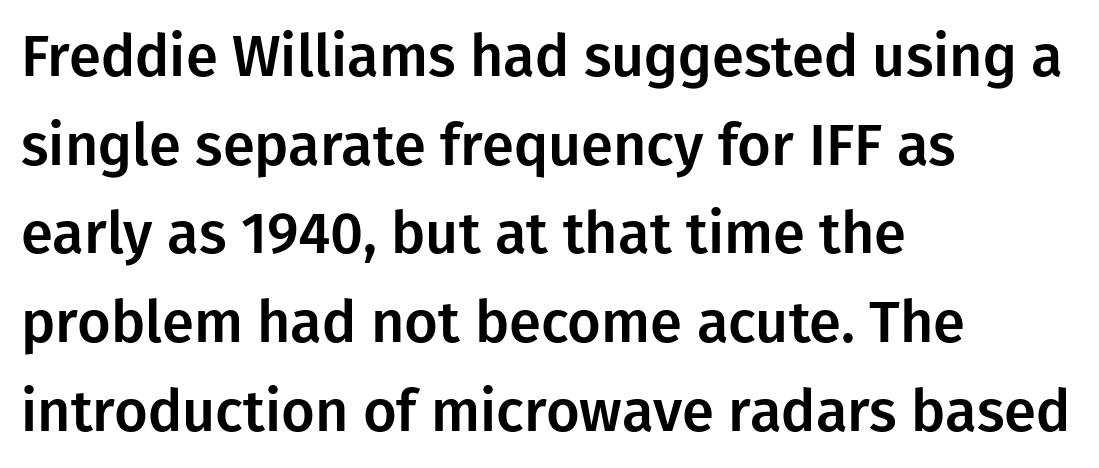
The image shows 58 px sans-serif type, upright; set left-aligned, normal line spacing (1.53x), normal letter spacing, not underlined; low stroke contrast and a medium x-height.
